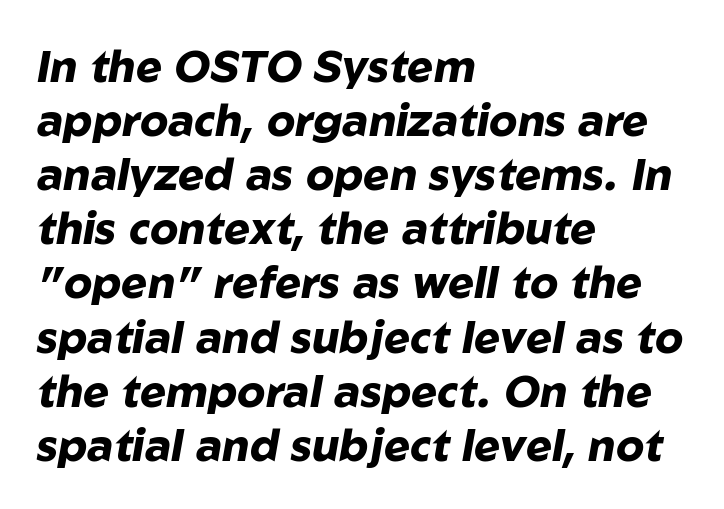
The image shows 44 px heavy type, italic (leaning right); set left-aligned, line spacing 1.23x, normal letter spacing, not underlined; low stroke contrast and a medium x-height.
